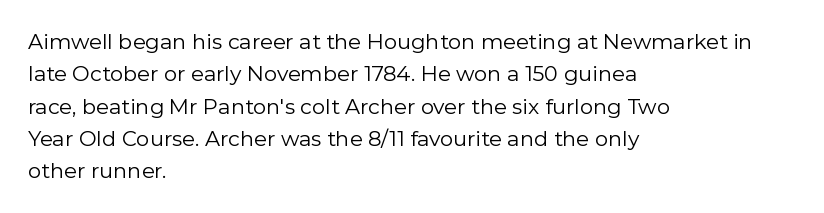
Q: Is the text bold? A: No.
Q: Is the text italic (slanted)? A: No, it is upright.
Q: Is the text underlined? A: No.
Q: How is the paragraph aligned? A: Left-aligned.
Q: Is the spacing between letters normal or unusually wide? A: Normal.
Q: Is the spacing between lines tight, normal or loose? A: Normal.
